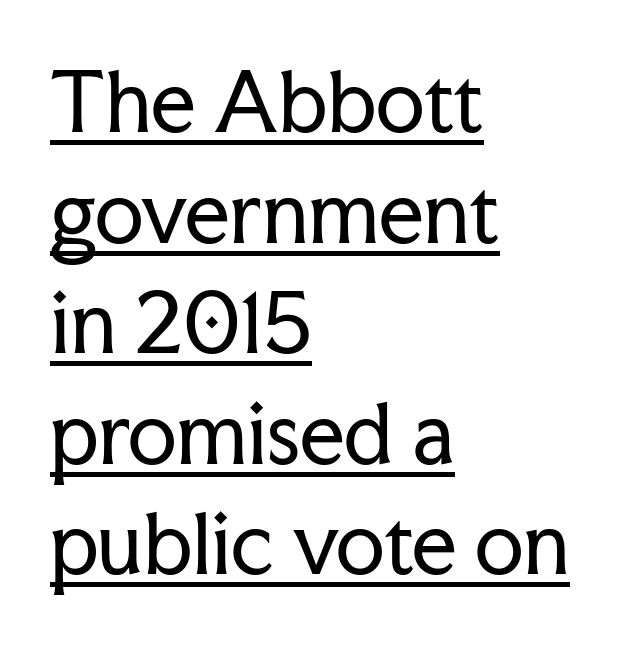
Posture: straight, roman, zero tilt. Serif or sans? Serif — the stroke terminals have little feet. Each line starts at the same left margin while the right side varies. Students, note that the glyphs here touch the page at normal intervals.
